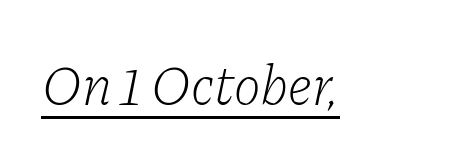
{"serif": "yes", "italic": "yes", "lean": "right", "slant_degrees": 11, "bold": "no", "weight": "light", "width": "normal", "stroke_contrast": "low", "x_height": "medium", "monospaced": "no", "underline": "yes", "letter_spacing": "normal", "letter_spacing_em": 0.0, "glyph_px": 57}
